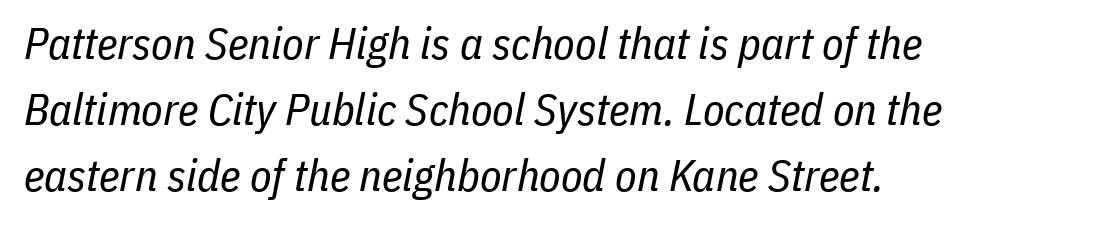
{"italic": "yes", "lean": "right", "slant_degrees": 11, "bold": "no", "weight": "regular", "width": "condensed", "stroke_contrast": "low", "x_height": "medium", "monospaced": "no", "underline": "no", "align": "left", "line_spacing": "normal", "line_spacing_ratio": 1.5, "letter_spacing": "normal", "letter_spacing_em": 0.0, "glyph_px": 44}
